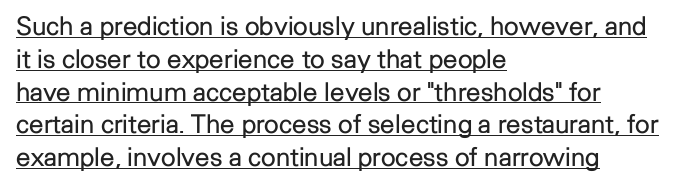
{"italic": "no", "bold": "no", "underline": "yes", "align": "left", "line_spacing": "normal", "line_spacing_ratio": 1.26, "letter_spacing": "normal", "letter_spacing_em": 0.0, "glyph_px": 26}
